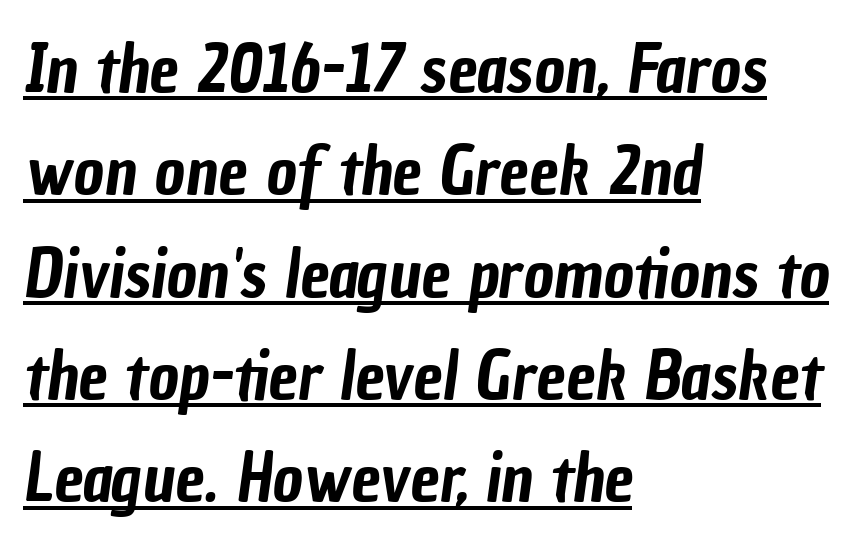
The image shows 66 px condensed sans-serif type; set left-aligned, normal line spacing (1.55x), normal letter spacing, underlined; low stroke contrast and a medium x-height.
